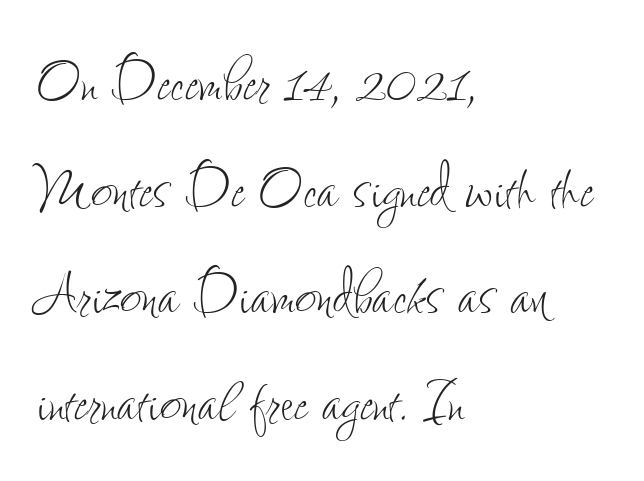
Here the glyphs are tracked normally, forming tight word shapes. Is this a heavy cut? Hardly; it is regular or lighter. Each new line begins a customary step beneath the previous one. The passage is arranged the way most books set body copy — flush left. Clear beneath every line of the passage.
